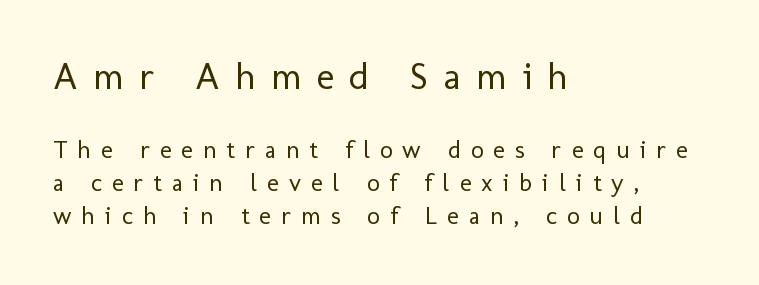
Q: Is the text bold? A: No.
Q: Is the text italic (slanted)? A: No, it is upright.
Q: Is the typeface a serif or a sans-serif typeface? A: Sans-serif.
Q: Is the text underlined? A: No.
Q: How is the paragraph aligned? A: Left-aligned.
Q: Is the spacing between letters normal or unusually wide? A: Unusually wide.
Q: Is the spacing between lines tight, normal or loose? A: Normal.
Q: Which block of text is set in a larger size, the first (top) or the second (bottom)? A: The first (top) one.
Q: Width (condensed, normal, or wide)? A: Normal.
Q: Stroke contrast? A: Low.
Q: x-height? A: Medium.
Q: Monospaced? A: No.
